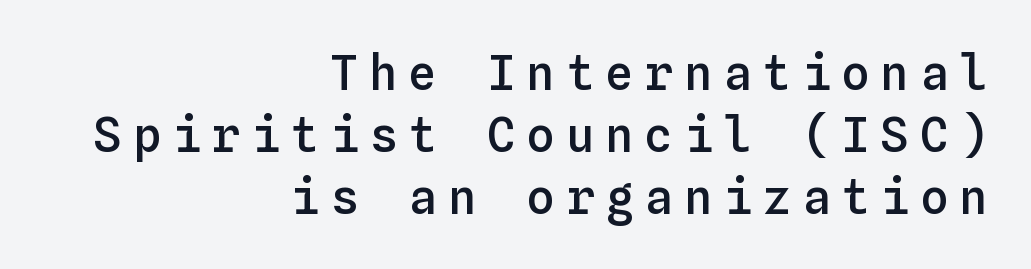
Letters rest on an invisible, unmarked baseline. Nope, not italic — everything's standing straight. The horizontal fit of the characters is loose and conspicuously gappy. This is the in-between weight designers call semibold or demi.
